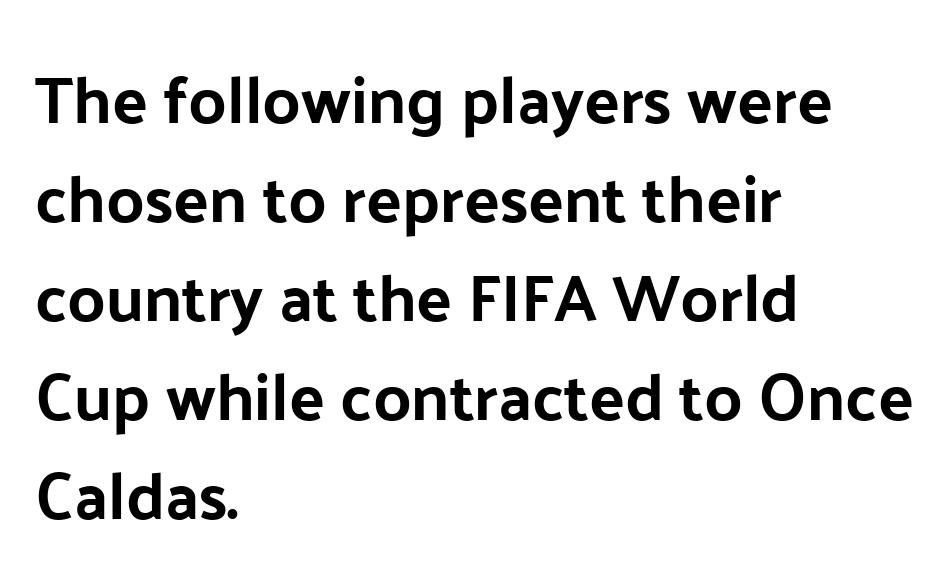
{"serif": "no", "italic": "no", "bold": "yes", "weight": "bold", "width": "normal", "stroke_contrast": "low", "x_height": "medium", "monospaced": "no", "underline": "no", "align": "left", "line_spacing": "normal", "line_spacing_ratio": 1.5, "letter_spacing": "normal", "letter_spacing_em": 0.0, "glyph_px": 66}
